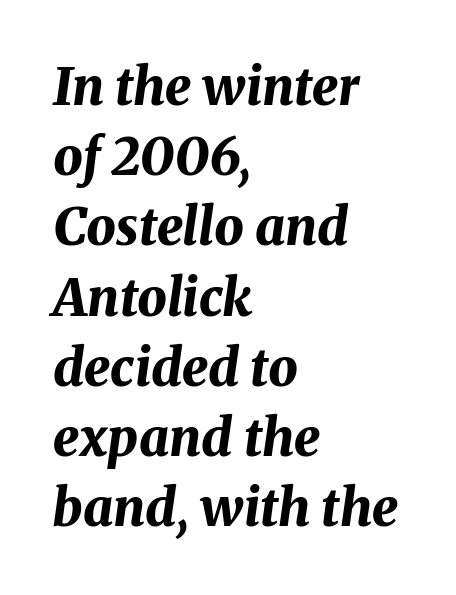
The image shows 52 px bold type, italic (leaning right); set left-aligned, normal line spacing (1.35x), normal letter spacing, not underlined; medium stroke contrast and a medium x-height.
